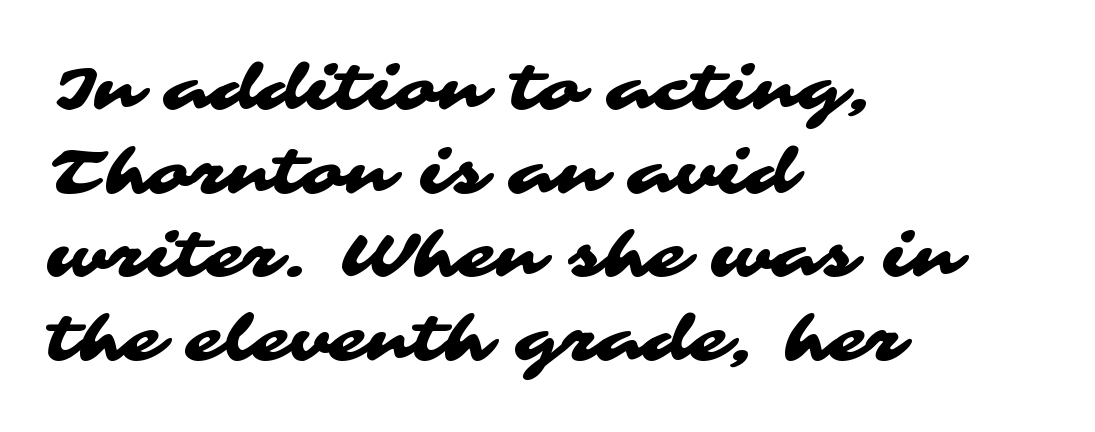
{"serif": "no", "width": "wide", "stroke_contrast": "medium", "x_height": "medium", "monospaced": "no", "underline": "no", "align": "left", "line_spacing": "normal", "line_spacing_ratio": 1.35, "letter_spacing": "normal", "letter_spacing_em": 0.0, "glyph_px": 62}
